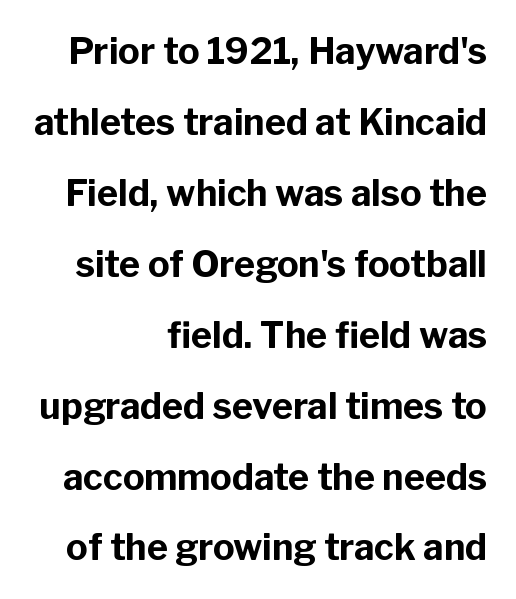
{"serif": "no", "italic": "no", "bold": "yes", "weight": "bold", "width": "normal", "stroke_contrast": "low", "x_height": "medium", "monospaced": "no", "underline": "no", "align": "right", "line_spacing": "loose", "line_spacing_ratio": 1.97, "letter_spacing": "normal", "letter_spacing_em": 0.0, "glyph_px": 36}
